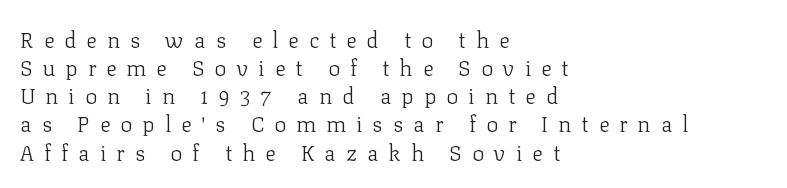
Regarding leading, the lines here are spaced in the standard way. In terms of posture, this sample is upright. What stands out about the letter spacing? Its width — letters are far apart. Clear beneath every line of the passage.
